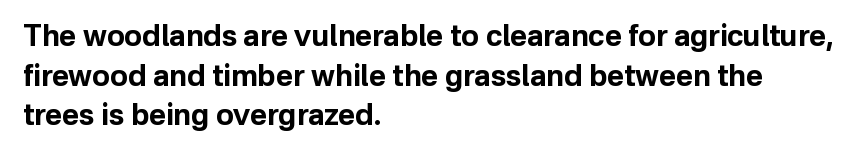
Q: Is the text bold? A: Yes.
Q: Is the text italic (slanted)? A: No, it is upright.
Q: Is the typeface a serif or a sans-serif typeface? A: Sans-serif.
Q: Is the text underlined? A: No.
Q: How is the paragraph aligned? A: Left-aligned.
Q: Is the spacing between letters normal or unusually wide? A: Normal.
Q: Is the spacing between lines tight, normal or loose? A: Normal.
Q: Width (condensed, normal, or wide)? A: Normal.
Q: Stroke contrast? A: Low.
Q: x-height? A: Medium.
Q: Monospaced? A: No.
